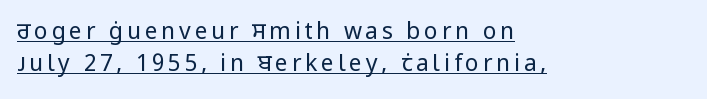
Q: Is the text bold? A: No.
Q: Is the text italic (slanted)? A: No, it is upright.
Q: Is the text underlined? A: Yes.
Q: How is the paragraph aligned? A: Left-aligned.
Q: Is the spacing between lines tight, normal or loose? A: Normal.
